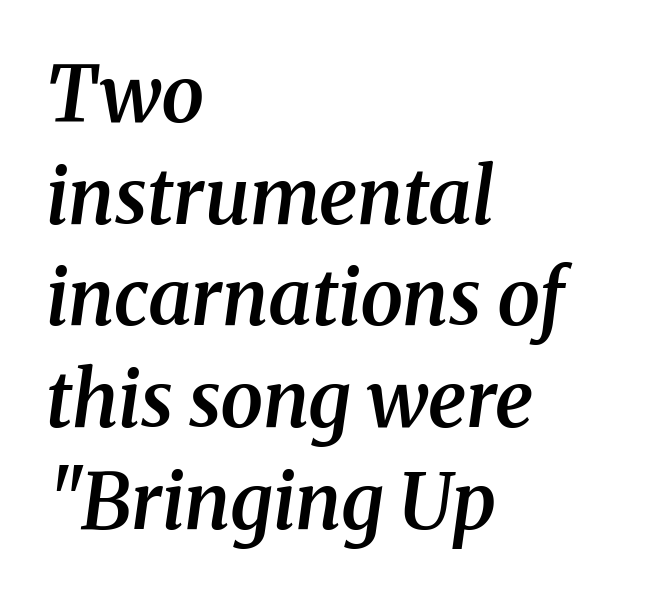
A student would call this left alignment; a typographer would say flush left, rag right. A clean baseline with only descenders dipping below it. Is the type slanted? Yes — the strokes lean at a clear angle. The letters advance in unequal steps, a hallmark of proportional type. Is there much room between lines? A standard amount, neither cramped nor airy.
